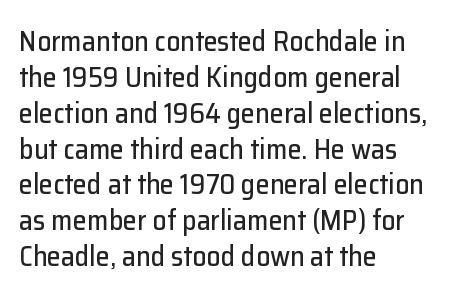
Q: Is the text italic (slanted)? A: No, it is upright.
Q: Is the typeface a serif or a sans-serif typeface? A: Sans-serif.
Q: Is the text underlined? A: No.
Q: How is the paragraph aligned? A: Left-aligned.
Q: Is the spacing between letters normal or unusually wide? A: Normal.
Q: Is the spacing between lines tight, normal or loose? A: Normal.
Q: Width (condensed, normal, or wide)? A: Normal.
Q: Stroke contrast? A: Low.
Q: x-height? A: Medium.
Q: Monospaced? A: No.
